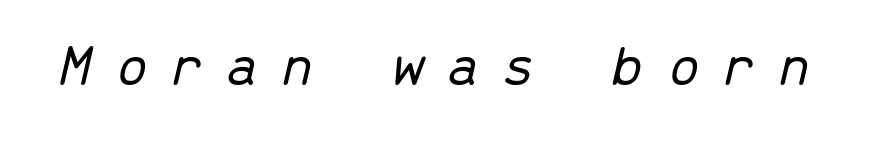
The image shows 60 px light type, italic (leaning right), monospaced; set unusually wide letter spacing (+0.36 em), not underlined; low stroke contrast and a medium x-height.
